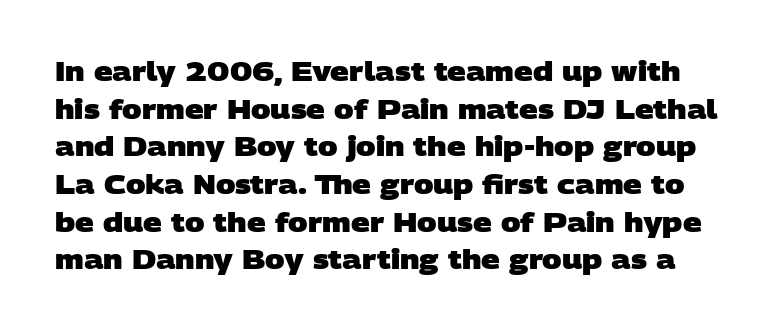
Q: Is the text bold? A: Yes.
Q: Is the text underlined? A: No.
Q: Is the spacing between letters normal or unusually wide? A: Normal.
Q: Is the spacing between lines tight, normal or loose? A: Normal.
